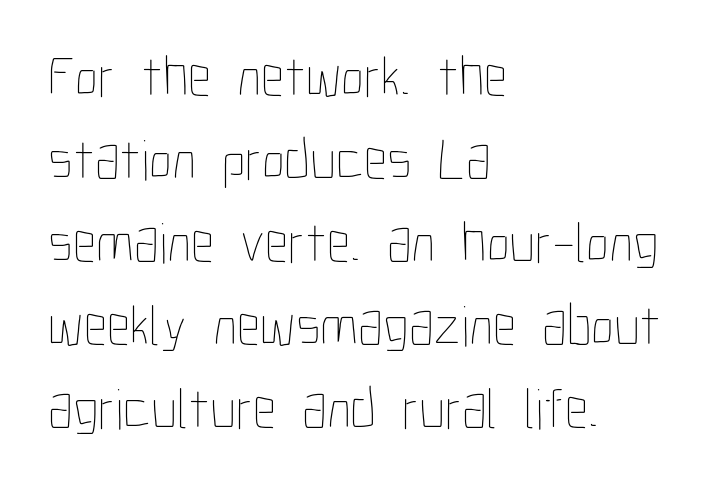
The image shows 58 px thin, condensed type, upright; set left-aligned, normal line spacing (1.43x), normal letter spacing, not underlined; low stroke contrast and a medium x-height.
